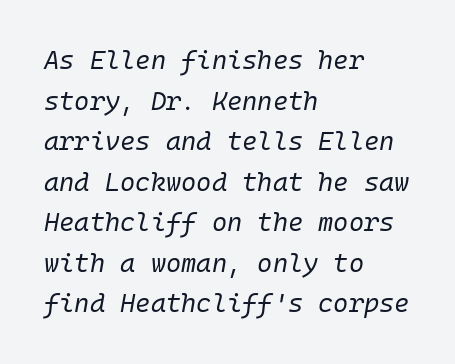
{"italic": "yes", "lean": "right", "slant_degrees": 10, "bold": "no", "underline": "no", "align": "left", "line_spacing": "normal", "line_spacing_ratio": 1.56, "letter_spacing": "normal", "letter_spacing_em": 0.0, "glyph_px": 26}
